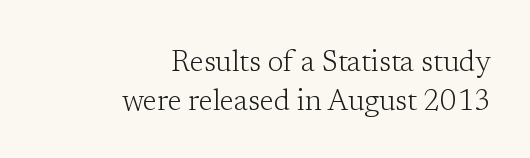
Q: Is the text bold? A: No.
Q: Is the text italic (slanted)? A: No, it is upright.
Q: Is the typeface a serif or a sans-serif typeface? A: Serif.
Q: Is the text underlined? A: No.
Q: How is the paragraph aligned? A: Right-aligned.
Q: Is the spacing between letters normal or unusually wide? A: Normal.
Q: Is the spacing between lines tight, normal or loose? A: Normal.
Q: Width (condensed, normal, or wide)? A: Normal.
Q: Stroke contrast? A: Low.
Q: x-height? A: Medium.
Q: Monospaced? A: No.
